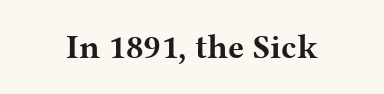
Q: Is the text bold? A: Yes.
Q: Is the text italic (slanted)? A: No, it is upright.
Q: Is the typeface a serif or a sans-serif typeface? A: Serif.
Q: Is the text underlined? A: No.
Q: Is the spacing between letters normal or unusually wide? A: Normal.
Q: Width (condensed, normal, or wide)? A: Wide.
Q: Stroke contrast? A: Medium.
Q: x-height? A: Medium.
Q: Monospaced? A: No.
